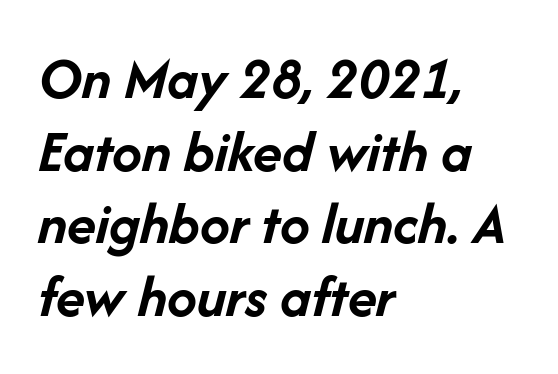
Which margin do the lines hug? The left one — the right edge is uneven. Note the varied advance widths — an 'i' is clearly narrower than an 'm'. The foot of each line stays bare and open. The font's italic variant was chosen for this text.
